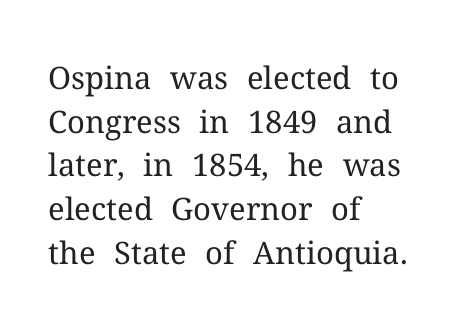
The image shows 31 px regular-weight serif type, upright; set left-aligned, normal line spacing (1.41x), normal letter spacing, not underlined; medium stroke contrast and a medium x-height.
